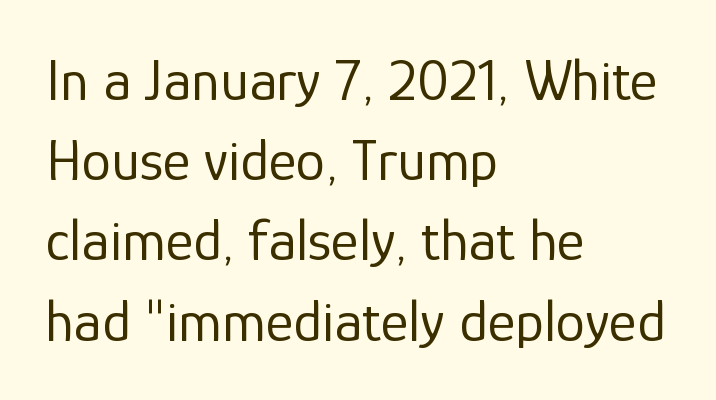
{"serif": "no", "italic": "no", "bold": "no", "weight": "regular", "width": "normal", "stroke_contrast": "low", "x_height": "medium", "monospaced": "no", "underline": "no", "align": "left", "line_spacing": "normal", "line_spacing_ratio": 1.36, "letter_spacing": "normal", "letter_spacing_em": 0.0, "glyph_px": 59}
